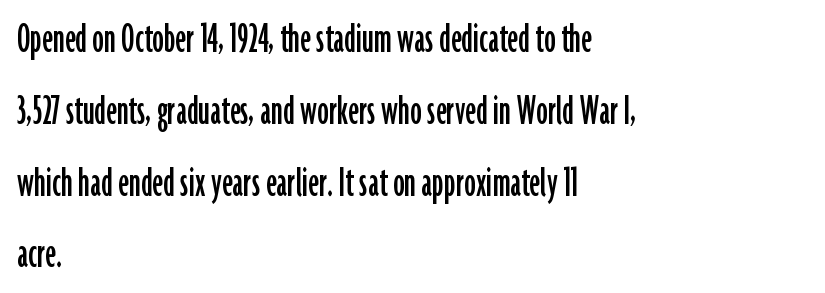
Serifs: no, the terminals of the letterforms are clean. The compositor pushed each line to the left boundary. A roman cut, with each character standing at attention. The area under the type is left untouched.
